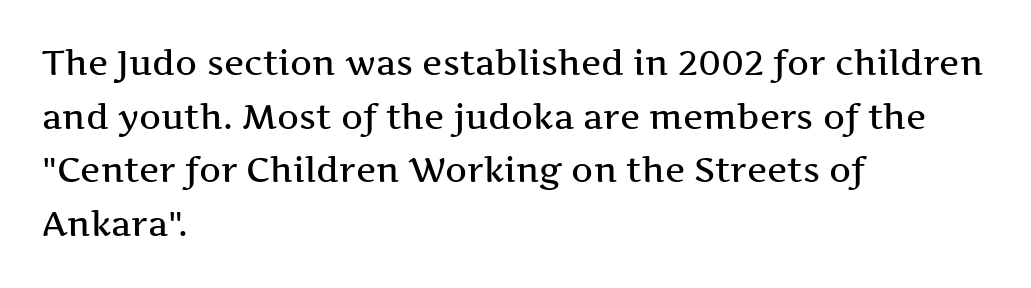
{"serif": "yes", "italic": "no", "width": "wide", "stroke_contrast": "medium", "x_height": "medium", "monospaced": "no", "underline": "no", "align": "left", "line_spacing": "normal", "line_spacing_ratio": 1.58, "letter_spacing": "normal", "letter_spacing_em": 0.0, "glyph_px": 34}
